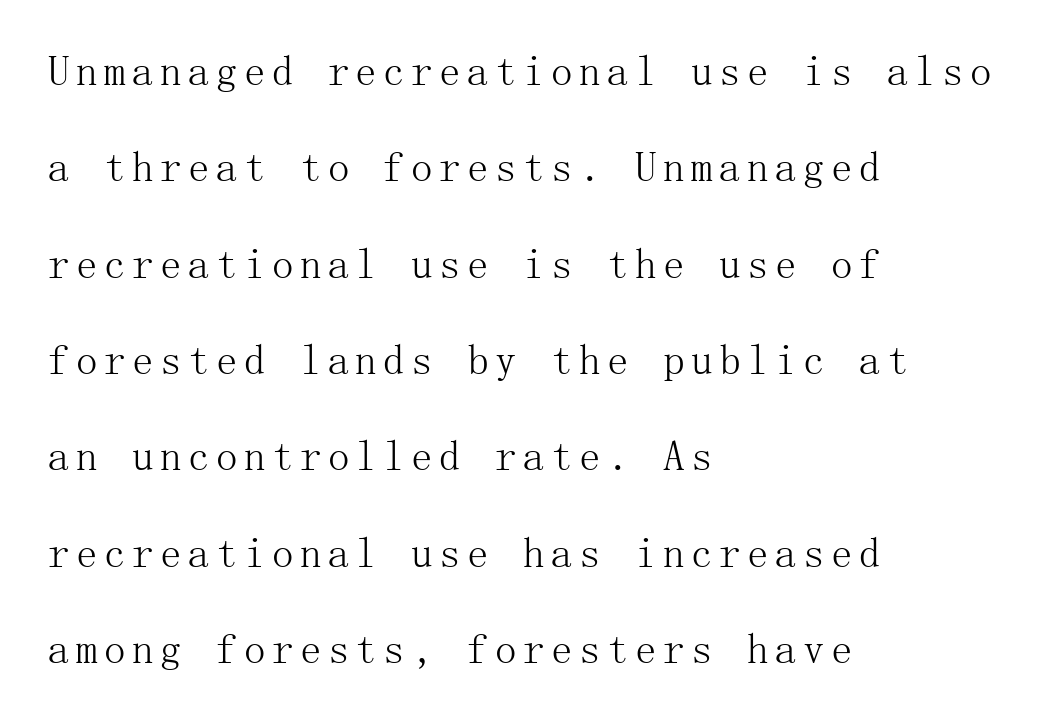
Is this a heavy cut? Hardly; it is regular or lighter. Baseline-to-baseline distance is far greater than the letter height. Yep, those are serifs on the letters. Check under the words: just untouched page. Short and long lines alike share a common starting point at left. Characters remain perfectly vertical along every line.
